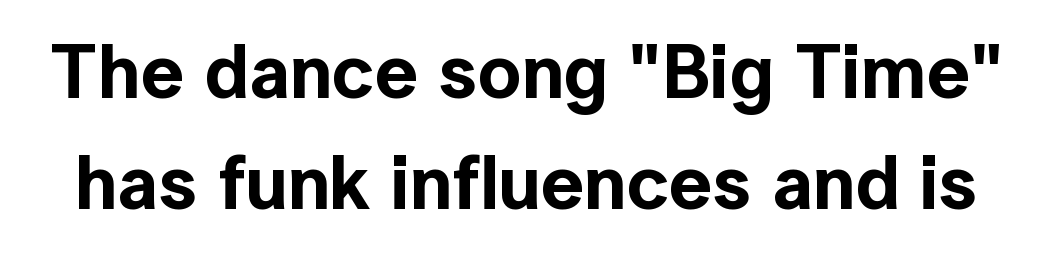
Just letters on the line, the space beneath them empty. Students, observe: this is what conventionally led text looks like. Each word holds together tightly as a unit, with standard inter-letter gaps. Tall strokes in this sample are plumb rather than angled.
